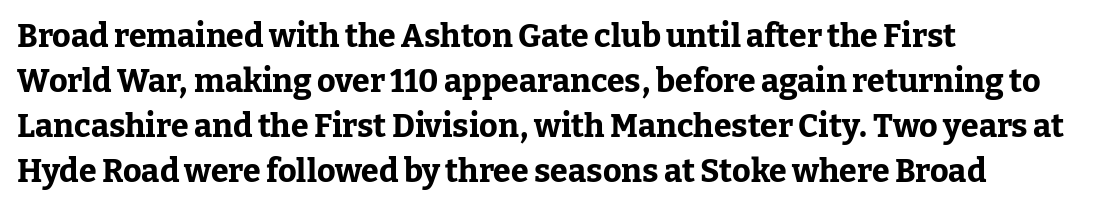
A normal amount of white space separates one row of letters from the next. When letters stand straight like this, we call the style roman or upright. The glyphs are unaccompanied by any horizontal stroke below them. Layout note: lines flush left. Its strokes are broad and dark, the hallmark of bold type.
